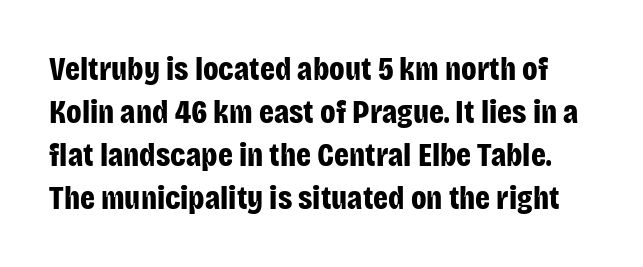
{"serif": "no", "italic": "no", "bold": "yes", "weight": "bold", "width": "condensed", "stroke_contrast": "low", "x_height": "large", "monospaced": "no", "underline": "no", "line_spacing": "normal", "line_spacing_ratio": 1.3, "letter_spacing": "normal", "letter_spacing_em": 0.0, "glyph_px": 33}
